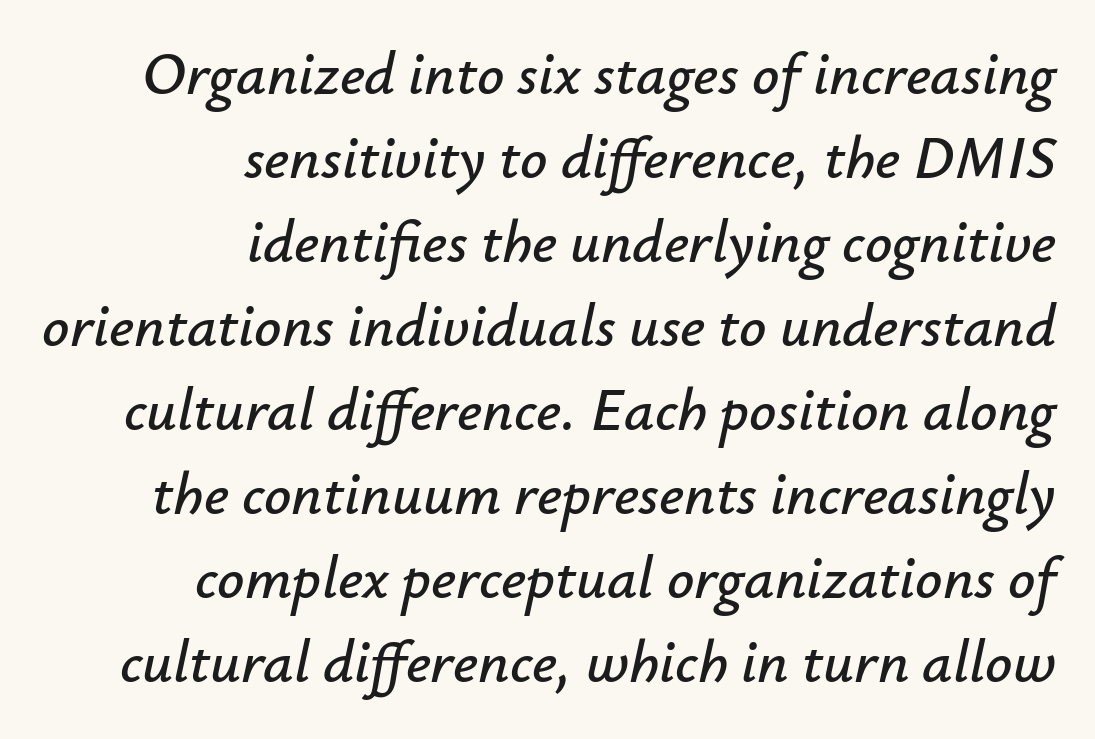
{"italic": "yes", "lean": "right", "slant_degrees": 12, "width": "normal", "stroke_contrast": "low", "x_height": "small", "monospaced": "no", "underline": "no", "align": "right", "line_spacing": "normal", "line_spacing_ratio": 1.4, "letter_spacing": "normal", "letter_spacing_em": 0.0, "glyph_px": 60}
